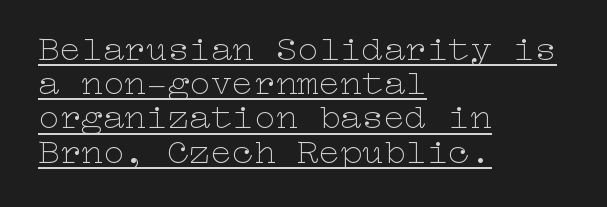
The image shows 36 px thin, wide type, upright; set left-aligned, tight line spacing (0.95x), normal letter spacing, underlined; low stroke contrast and a medium x-height.
